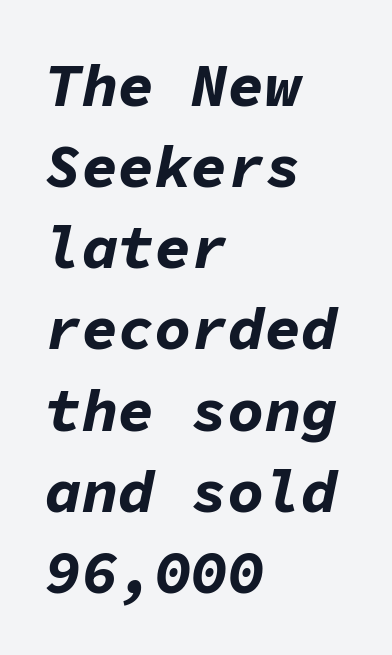
Caption: standard tracking, unaltered. The compositor pushed each line to the left boundary. The whole block is typeset with a tilt. Interline gaps are of average width in this sample. Glance below the letters and you will spot only blank space.
